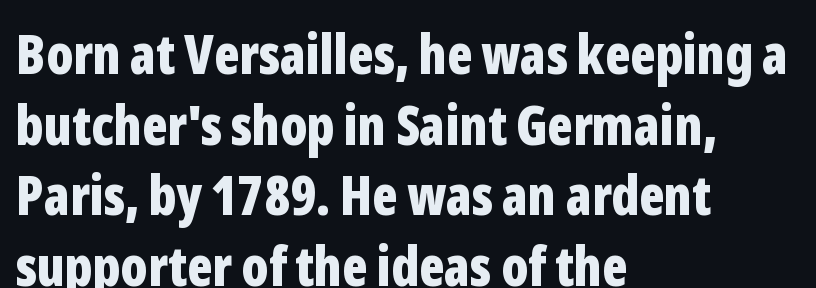
The image shows 54 px bold, condensed sans-serif type, upright; set left-aligned, normal line spacing (1.31x), normal letter spacing, not underlined; low stroke contrast and a medium x-height.
